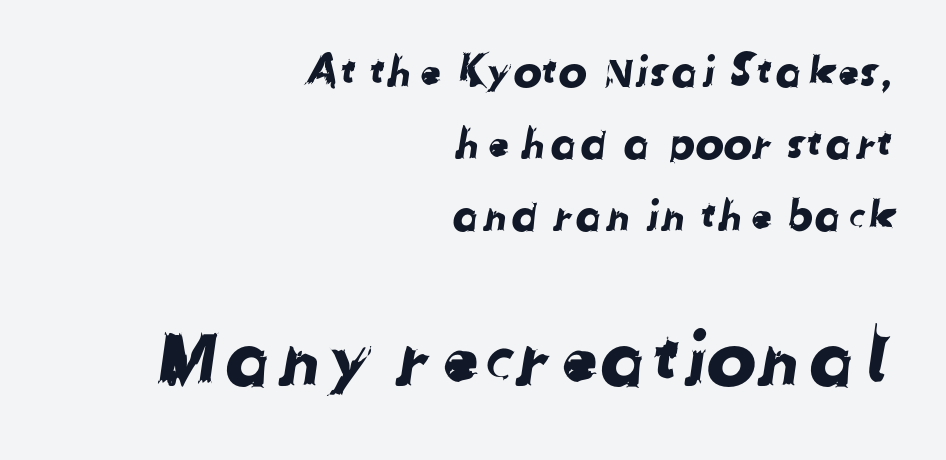
Q: Is the typeface a serif or a sans-serif typeface? A: Sans-serif.
Q: Is the text underlined? A: No.
Q: How is the paragraph aligned? A: Right-aligned.
Q: Is the spacing between letters normal or unusually wide? A: Normal.
Q: Is the spacing between lines tight, normal or loose? A: Normal.
Q: Which block of text is set in a larger size, the first (top) or the second (bottom)? A: The second (bottom) one.
Q: Width (condensed, normal, or wide)? A: Normal.
Q: Stroke contrast? A: Low.
Q: x-height? A: Medium.
Q: Monospaced? A: No.
